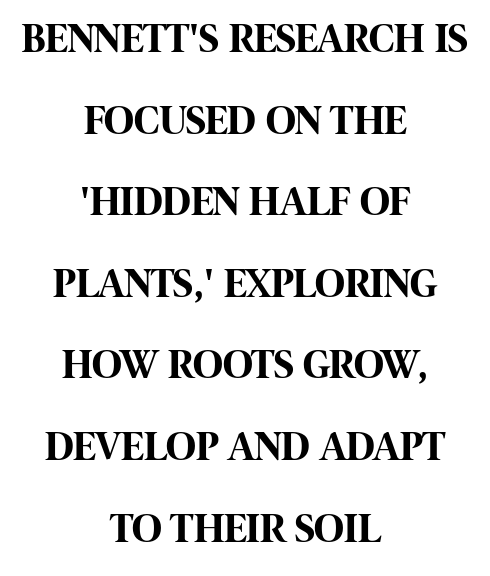
The specimen reads as upright at a glance. Heft: maximum for text — a bold. Each letter's strokes conclude bluntly, with no projecting serifs. Unmarked baselines from the first word to the last. The paragraph has two soft edges and a firm central axis.
